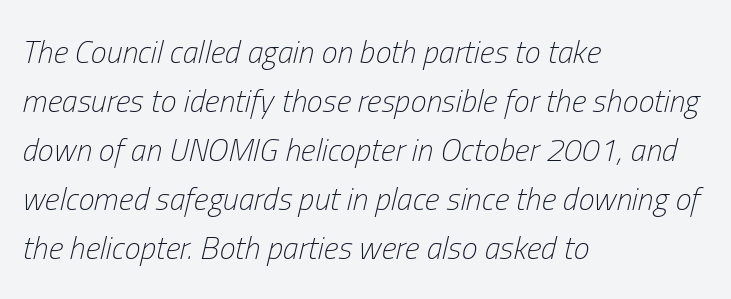
The image shows 32 px light, condensed type, italic (leaning right); set left-aligned, normal line spacing (1.53x), normal letter spacing, not underlined; low stroke contrast and a medium x-height.
